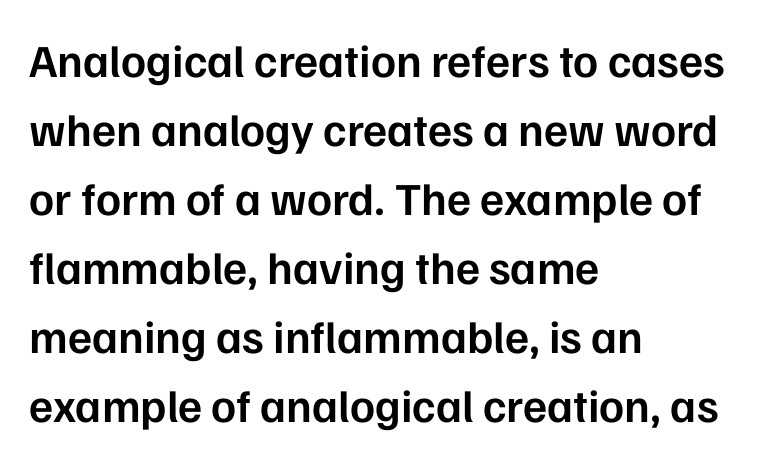
{"serif": "no", "italic": "no", "bold": "semi", "weight": "semibold", "width": "normal", "stroke_contrast": "low", "x_height": "medium", "monospaced": "no", "underline": "no", "align": "left", "line_spacing": "normal", "line_spacing_ratio": 1.5, "letter_spacing": "normal", "letter_spacing_em": 0.0, "glyph_px": 46}
